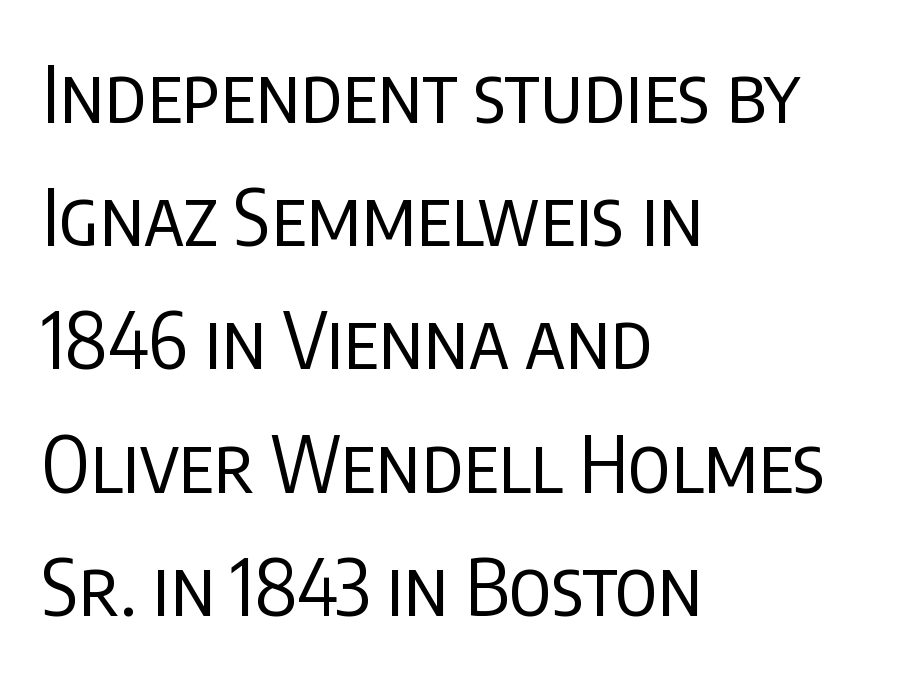
All the whitespace from short lines collects on the right. Here the designer chose a conventional face with non-uniform glyph widths. The letters sit at their default tracking, neither squeezed nor spread. Every stem runs plumb, perpendicular to the baseline.
